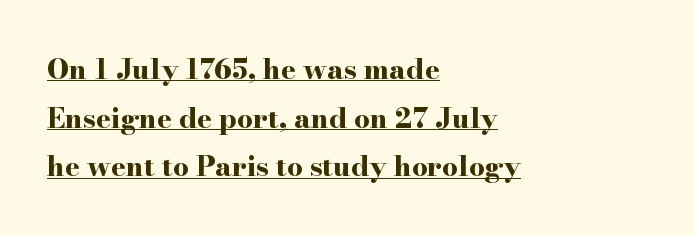
{"serif": "yes", "italic": "no", "bold": "yes", "weight": "bold", "width": "wide", "stroke_contrast": "high", "x_height": "small", "monospaced": "no", "underline": "yes", "align": "left", "line_spacing_ratio": 1.74, "letter_spacing": "normal", "letter_spacing_em": 0.0, "glyph_px": 28}
